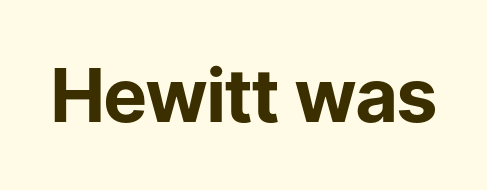
The image shows 74 px bold sans-serif type, upright; set normal letter spacing, not underlined; low stroke contrast and a medium x-height.
